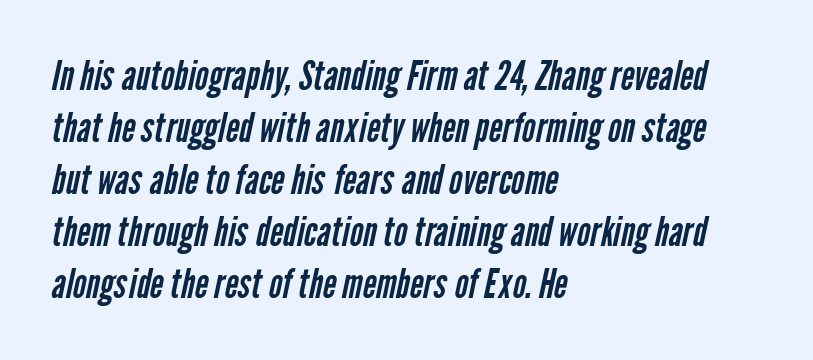
The image shows 41 px regular-weight, condensed sans-serif type; set left-aligned, normal line spacing (1.27x), normal letter spacing, not underlined; low stroke contrast and a medium x-height.
